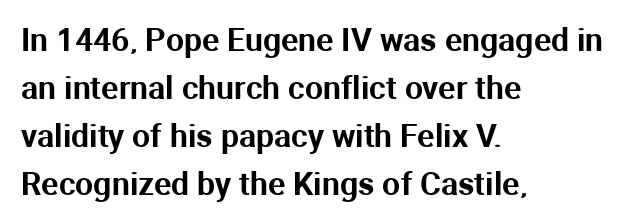
Q: Is the text italic (slanted)? A: No, it is upright.
Q: Is the typeface a serif or a sans-serif typeface? A: Sans-serif.
Q: Is the text underlined? A: No.
Q: How is the paragraph aligned? A: Left-aligned.
Q: Is the spacing between letters normal or unusually wide? A: Normal.
Q: Is the spacing between lines tight, normal or loose? A: Normal.
Q: Width (condensed, normal, or wide)? A: Normal.
Q: Stroke contrast? A: Medium.
Q: x-height? A: Medium.
Q: Monospaced? A: No.
